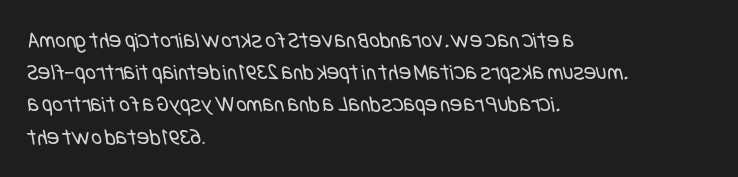
The image shows 23 px text type; set left-aligned, normal line spacing (1.4x), normal letter spacing, not underlined.
